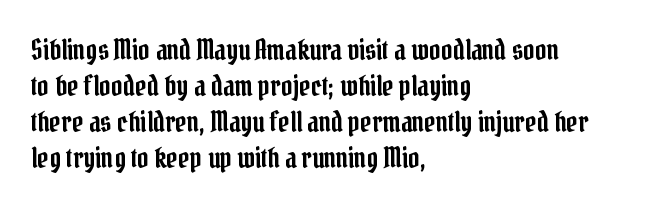
The image shows 28 px condensed serif type, upright; set left-aligned, normal line spacing (1.29x), normal letter spacing, not underlined; low stroke contrast and a medium x-height.
